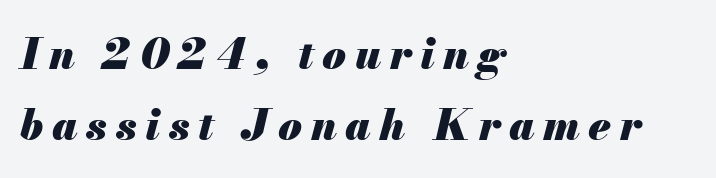
Q: Is the text bold? A: Yes.
Q: Is the text italic (slanted)? A: Yes, it leans right by about 13 degrees.
Q: Is the text underlined? A: No.
Q: How is the paragraph aligned? A: Left-aligned.
Q: Is the spacing between letters normal or unusually wide? A: Unusually wide.
Q: Is the spacing between lines tight, normal or loose? A: Normal.
Q: Width (condensed, normal, or wide)? A: Normal.
Q: Stroke contrast? A: Medium.
Q: x-height? A: Small.
Q: Monospaced? A: No.
